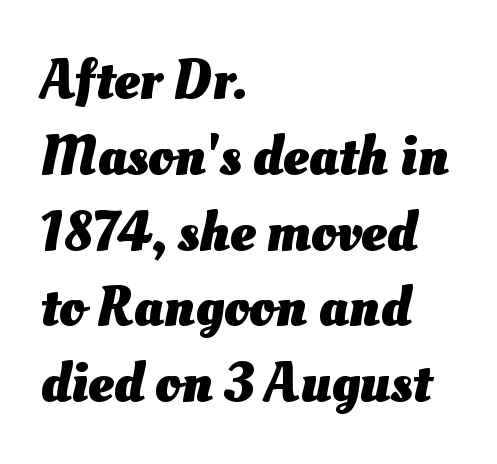
{"bold": "yes", "weight": "heavy", "width": "normal", "stroke_contrast": "medium", "x_height": "small", "monospaced": "no", "underline": "no", "align": "left", "line_spacing": "normal", "line_spacing_ratio": 1.33, "letter_spacing": "normal", "letter_spacing_em": 0.0, "glyph_px": 57}
